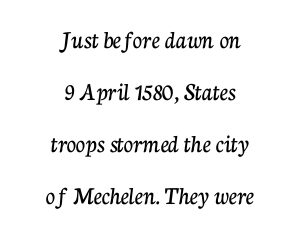
The image shows 26 px text type; set centered, loose line spacing (2.0x), normal letter spacing, not underlined.
